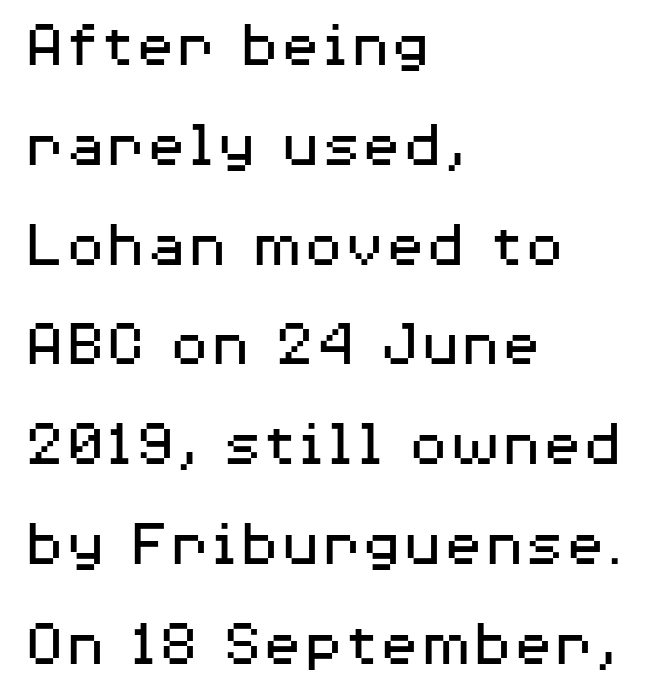
Q: Is the text bold? A: No.
Q: Is the text italic (slanted)? A: No, it is upright.
Q: Is the typeface a serif or a sans-serif typeface? A: Sans-serif.
Q: Is the text underlined? A: No.
Q: How is the paragraph aligned? A: Left-aligned.
Q: Is the spacing between letters normal or unusually wide? A: Normal.
Q: Is the spacing between lines tight, normal or loose? A: Normal.
Q: Width (condensed, normal, or wide)? A: Wide.
Q: Stroke contrast? A: Medium.
Q: x-height? A: Medium.
Q: Monospaced? A: No.
